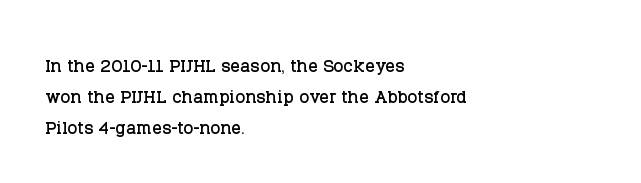
Q: Is the text italic (slanted)? A: No, it is upright.
Q: Is the text underlined? A: No.
Q: How is the paragraph aligned? A: Left-aligned.
Q: Is the spacing between letters normal or unusually wide? A: Normal.
Q: Is the spacing between lines tight, normal or loose? A: Normal.
